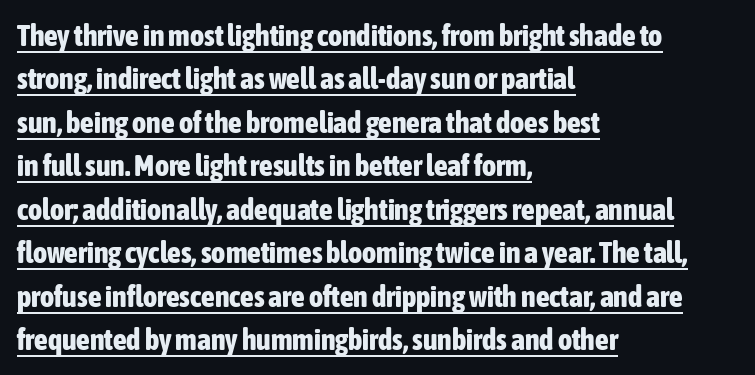
You could not count columns in this text — the font is proportionally spaced. Unlike a traditional serif, this face leaves its strokes unadorned. Chunky letters — that's bold for sure. Is the block centered? No — it sits flush against the left margin. Regarding leading, the lines here are spaced in the standard way.
